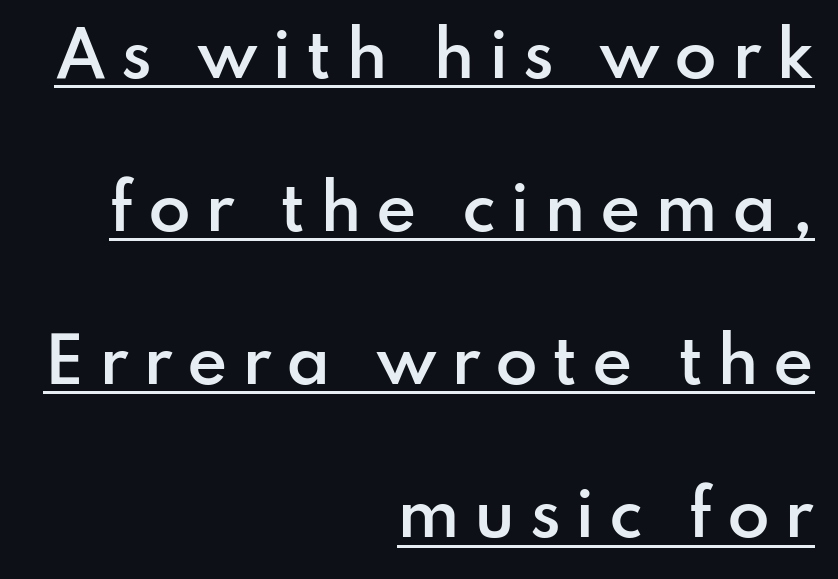
The image shows 62 px semibold sans-serif type, upright; set right-aligned, loose line spacing (2.47x), unusually wide letter spacing (+0.23 em), underlined; low stroke contrast and a small x-height.
